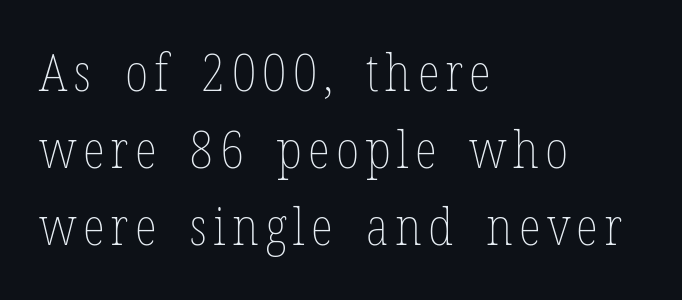
This sample has the flowing, uneven cadence of proportional lettering. The paragraph has a hard left edge and a soft right edge. Heft: none added — not bold. Lines of text with bare space underneath. Interline gaps are of average width in this sample.
